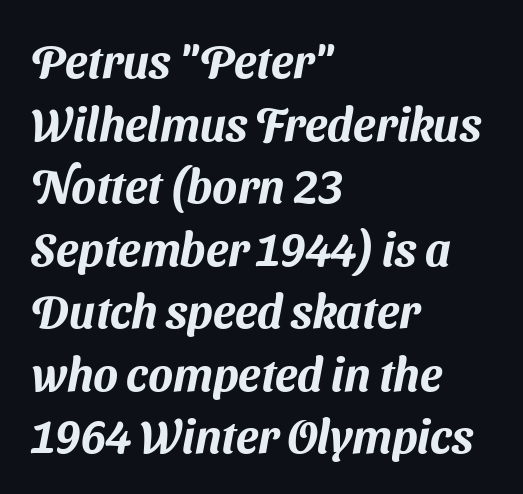
{"serif": "no", "width": "normal", "stroke_contrast": "medium", "x_height": "medium", "monospaced": "no", "underline": "no", "align": "left", "line_spacing": "normal", "line_spacing_ratio": 1.36, "letter_spacing": "normal", "letter_spacing_em": 0.0, "glyph_px": 46}
